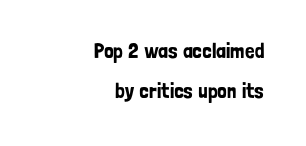
Q: Is the text italic (slanted)? A: No, it is upright.
Q: Is the text underlined? A: No.
Q: How is the paragraph aligned? A: Right-aligned.
Q: Is the spacing between letters normal or unusually wide? A: Normal.
Q: Is the spacing between lines tight, normal or loose? A: Loose.
